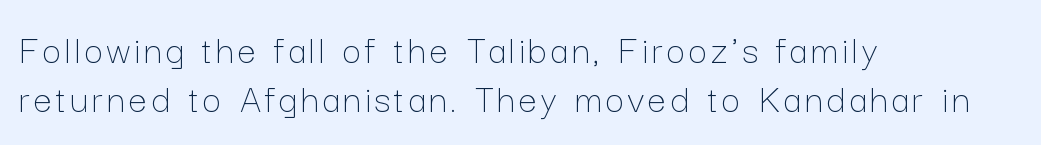
{"italic": "no", "bold": "no", "weight": "thin", "width": "normal", "stroke_contrast": "low", "x_height": "medium", "monospaced": "no", "underline": "no", "align": "left", "line_spacing_ratio": 1.2, "glyph_px": 41}
